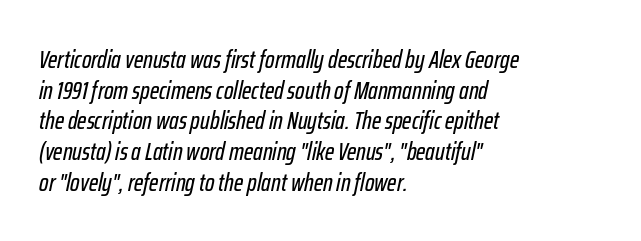
The image shows 25 px text type, italic (leaning right); set left-aligned, line spacing 1.23x, normal letter spacing, not underlined.
